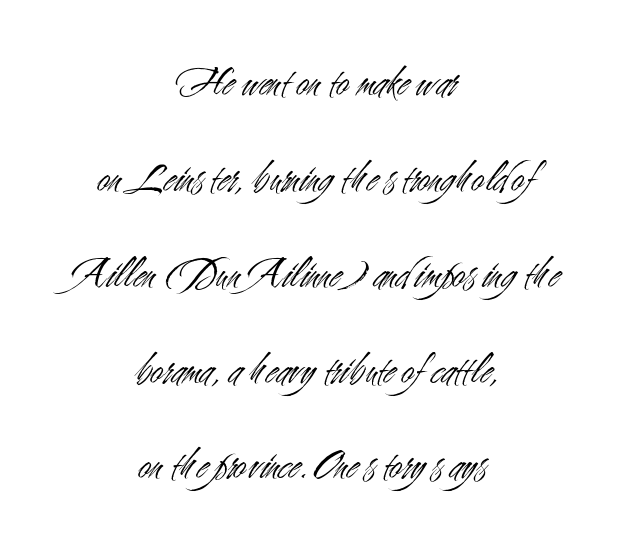
Honestly, the letter spacing is just normal — you wouldn't notice it. The leading is generous, giving the passage an open texture. A typesetter would label this face a sans. The words here are not underlined. If you folded the block vertically in half, each line would mirror itself in length.
